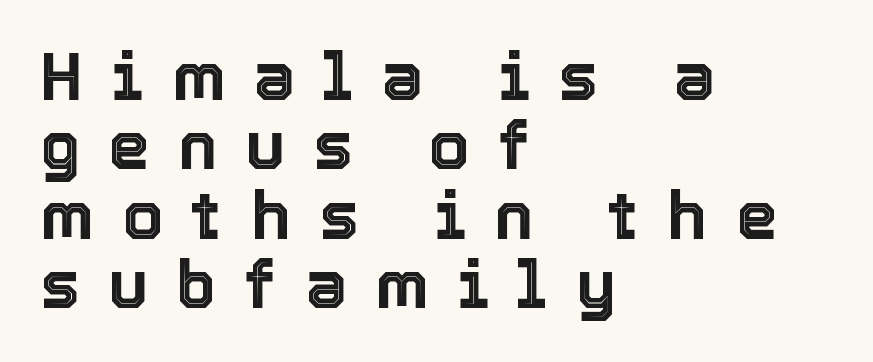
Q: Is the text italic (slanted)? A: No, it is upright.
Q: Is the text underlined? A: No.
Q: How is the paragraph aligned? A: Left-aligned.
Q: Is the spacing between letters normal or unusually wide? A: Unusually wide.
Q: Is the spacing between lines tight, normal or loose? A: Tight.
Q: Width (condensed, normal, or wide)? A: Normal.
Q: x-height? A: Medium.
Q: Monospaced? A: No.
